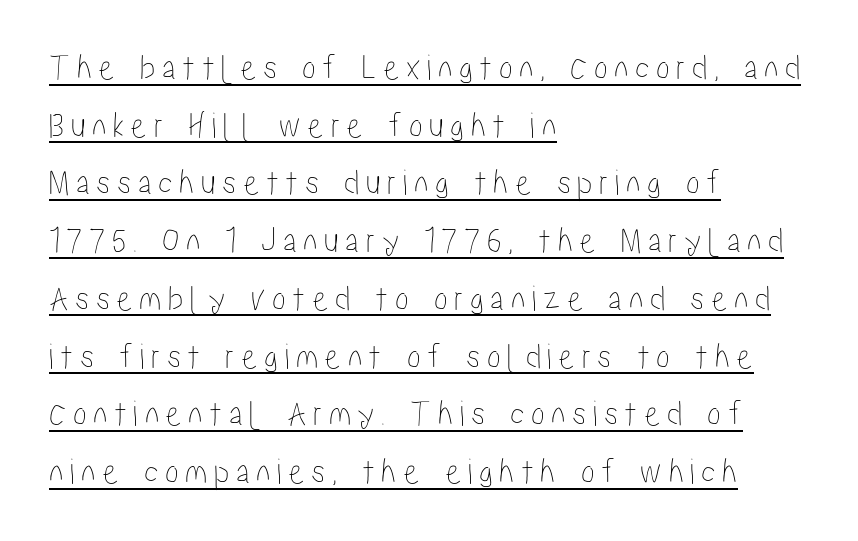
Leading matches the norm, producing a regular column. One-word summary of the alignment: left. It's the straight-up-and-down kind of type. Do the characters align in a grid? No, the font is proportional. Glance below the letters and you will spot a drawn line.
